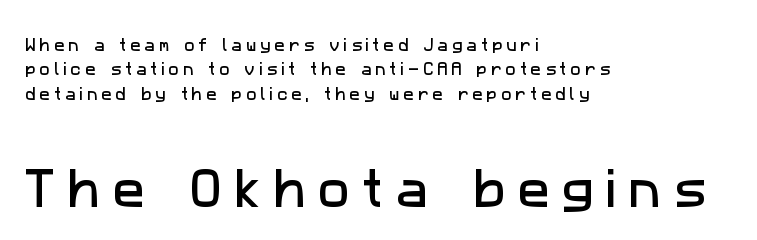
The image shows 43 px sans-serif type; set left-aligned, line spacing 1.74x, unusually wide letter spacing (+0.28 em), not underlined; the second (bottom) block is 3.07x larger; low stroke contrast and a medium x-height.
